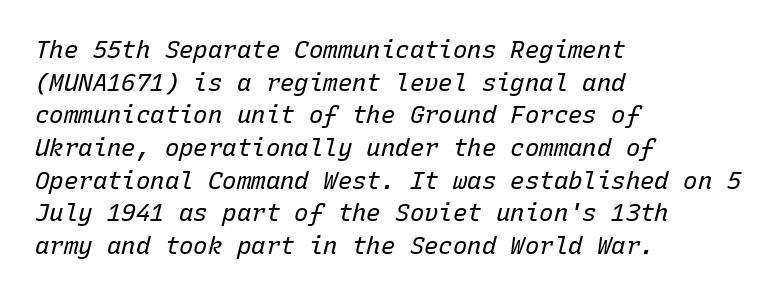
Q: Is the text bold? A: No.
Q: Is the text italic (slanted)? A: Yes, it leans right by about 15 degrees.
Q: Is the text underlined? A: No.
Q: How is the paragraph aligned? A: Left-aligned.
Q: Is the spacing between letters normal or unusually wide? A: Normal.
Q: Is the spacing between lines tight, normal or loose? A: Normal.
